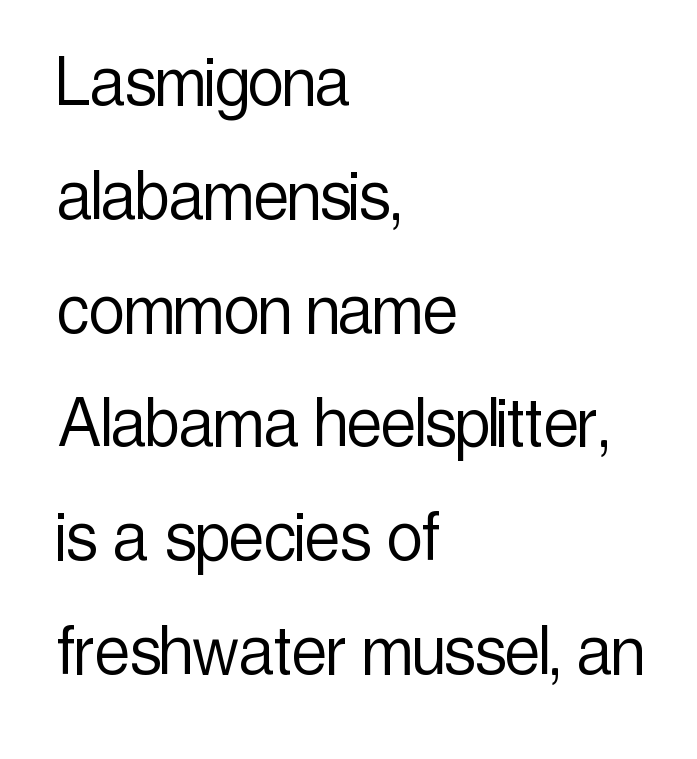
Unbolded letterforms with no extra heft. The letterforms sit shoulder to shoulder at normal distance. These lines are set flush left with a ragged right edge. Leading matches the norm, producing a regular column. Proportional: the letters do not fall into vertical columns. Underline: absent.
